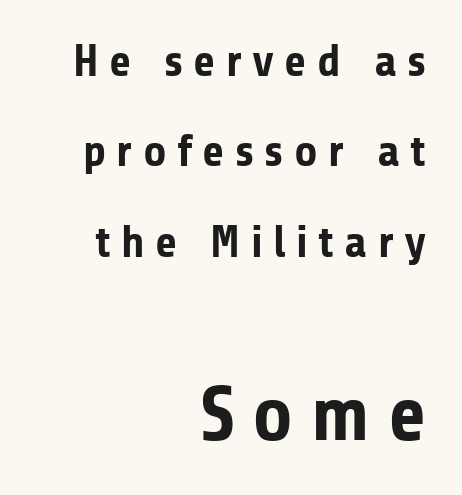
Q: Is the text bold? A: Yes.
Q: Is the text italic (slanted)? A: No, it is upright.
Q: Is the typeface a serif or a sans-serif typeface? A: Sans-serif.
Q: Is the text underlined? A: No.
Q: How is the paragraph aligned? A: Right-aligned.
Q: Is the spacing between letters normal or unusually wide? A: Unusually wide.
Q: Is the spacing between lines tight, normal or loose? A: Loose.
Q: Which block of text is set in a larger size, the first (top) or the second (bottom)? A: The second (bottom) one.
Q: Width (condensed, normal, or wide)? A: Normal.
Q: Stroke contrast? A: Low.
Q: x-height? A: Medium.
Q: Monospaced? A: No.
